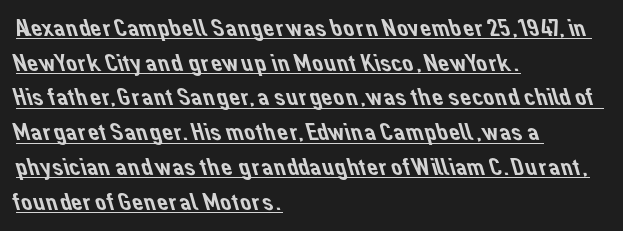
What's the leading like? Ordinary, nothing unusual. How are the letters spaced? Ordinarily, with no added tracking. Horizontally, the lines are justified to the leading edge only. This sample carries an underscore along the baseline area.
